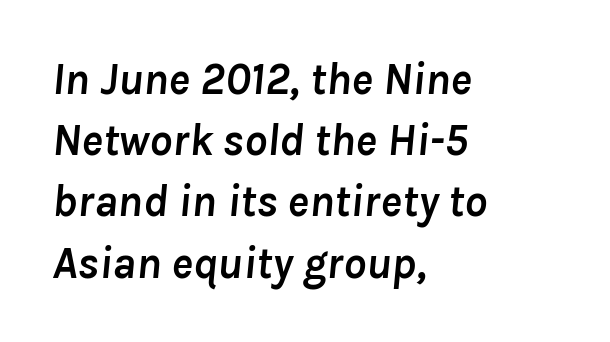
The image shows 45 px semibold type, italic (leaning right); set left-aligned, normal line spacing (1.36x), normal letter spacing, not underlined; low stroke contrast and a medium x-height.
